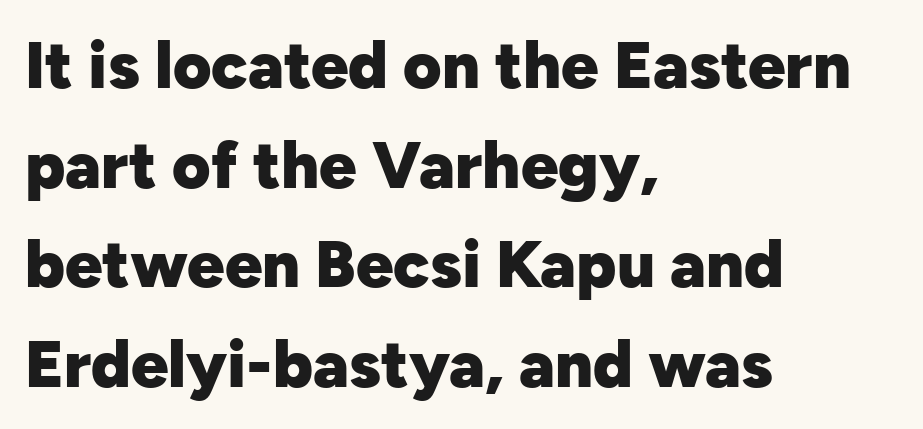
Descender tails drop into unmarked territory. Think of a printed novel: that variable character pitch is what you see here. Honestly, the row spacing looks completely unremarkable. On the weight axis this lands at bold, roughly 700. In CSS terms this would be text-align: left.
